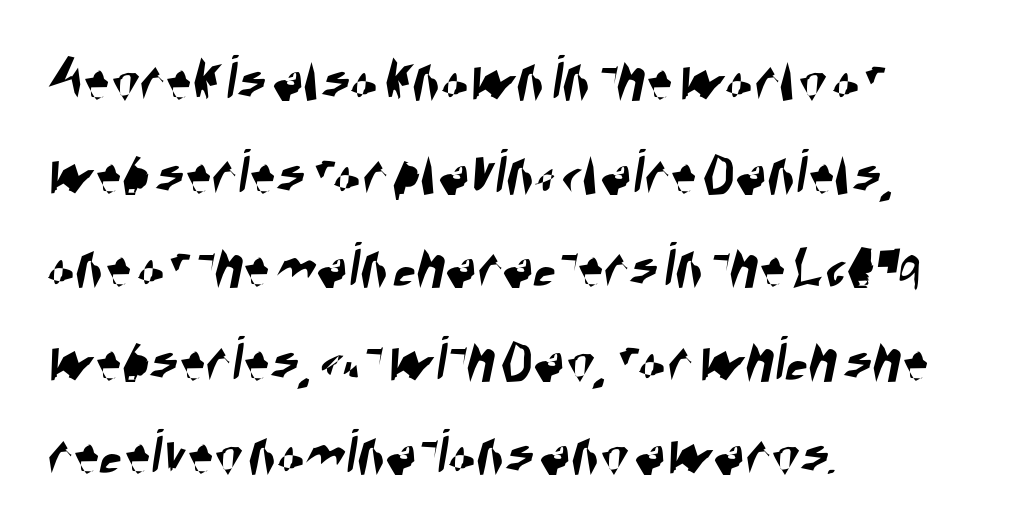
Leading matches the norm, producing a regular column. This rendering leaves character spacing at its baseline value. No feet cap the strokes, marking this as sans-serif type. Layout note: lines flush left. Rule under the text: the space is simply empty. Do the characters align in a grid? No, the font is proportional.
